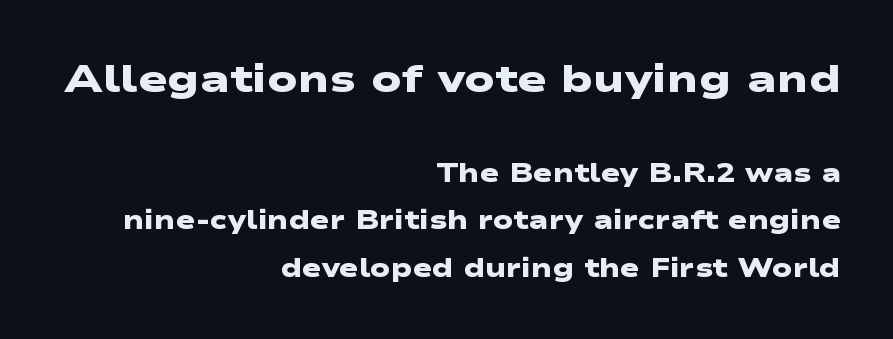
Q: Is the text bold? A: Yes.
Q: Is the typeface a serif or a sans-serif typeface? A: Sans-serif.
Q: Is the text underlined? A: No.
Q: How is the paragraph aligned? A: Right-aligned.
Q: Is the spacing between letters normal or unusually wide? A: Normal.
Q: Which block of text is set in a larger size, the first (top) or the second (bottom)? A: The first (top) one.
Q: Width (condensed, normal, or wide)? A: Wide.
Q: Stroke contrast? A: Low.
Q: x-height? A: Medium.
Q: Monospaced? A: No.
